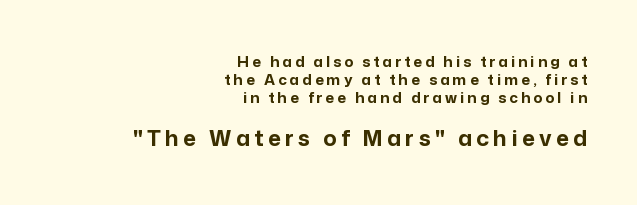
Does the lettering tilt? It doesn't — this is upright. Here the glyphs are tracked loosely, breaking word shapes into spaced letters. Whoever set this made the second block the dominant, larger element. Underlining? Definitely not there. Bold? Absolutely — the strokes are thick and heavy.
